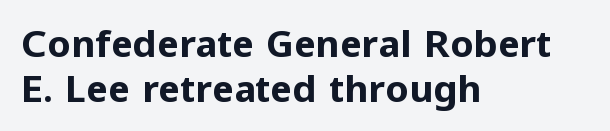
Note the varied advance widths — an 'i' is clearly narrower than an 'm'. Tall strokes in this sample are plumb rather than angled. The face used here is rendered with its standard letterfit. Which margin do the lines hug? The left one — the right edge is uneven. Each letter's strokes conclude bluntly, with no projecting serifs. Descender tails drop into unmarked territory.
